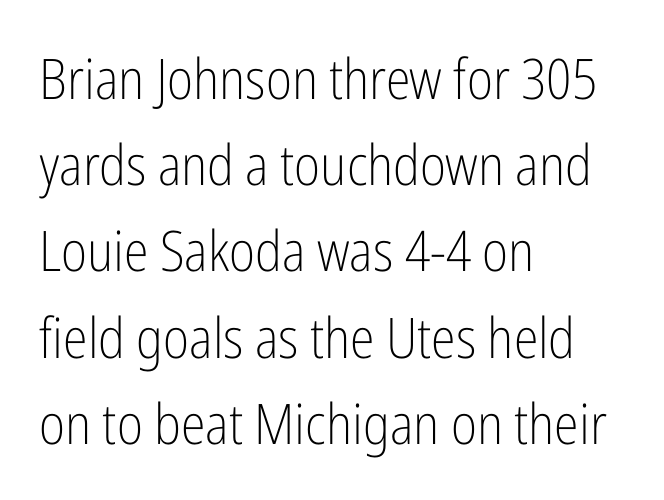
{"serif": "no", "italic": "no", "bold": "no", "weight": "light", "width": "condensed", "stroke_contrast": "low", "x_height": "medium", "monospaced": "no", "underline": "no", "align": "left", "line_spacing": "normal", "line_spacing_ratio": 1.54, "letter_spacing": "normal", "letter_spacing_em": 0.0, "glyph_px": 56}
